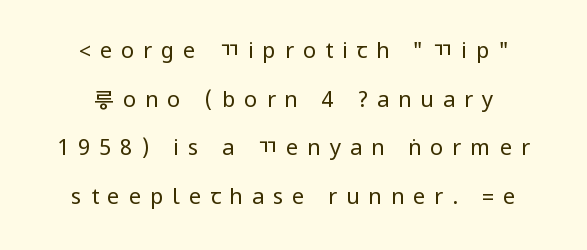
The strip under each line holds only bare page. The typography opts for an upright posture over an oblique one. This sample trades compactness for vertical openness between lines. Each line is balanced around a shared central axis. Stroke mass is kept to a normal reading level or below. In terms of letterspacing, this is a distinctly airy, spread setting.
